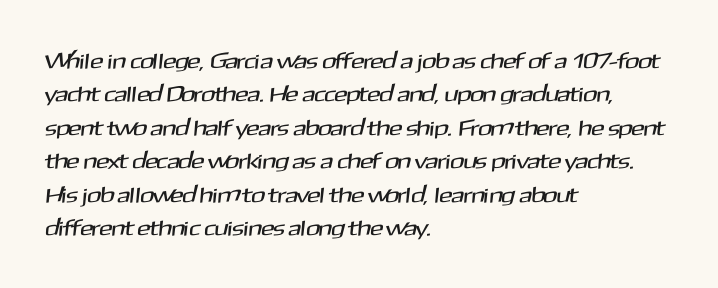
Q: Is the text underlined? A: No.
Q: How is the paragraph aligned? A: Left-aligned.
Q: Is the spacing between letters normal or unusually wide? A: Normal.
Q: Is the spacing between lines tight, normal or loose? A: Normal.
